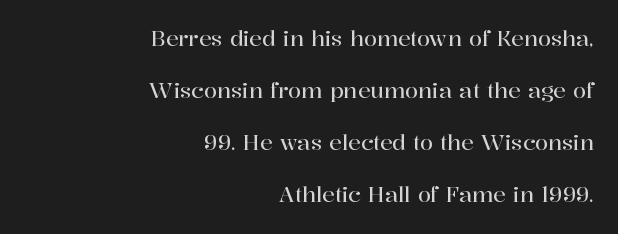
The line texture is even and compact thanks to regular tracking. Check the space under the baseline: it is left empty. Do the letters lean? They stand straight. Whoever set this chose breathing room over compactness in the vertical rhythm.
